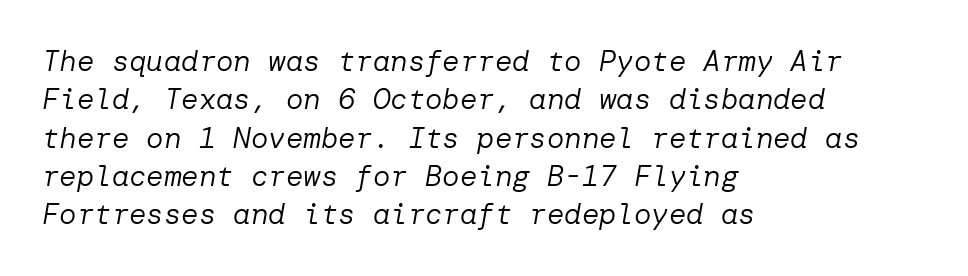
{"italic": "yes", "lean": "right", "slant_degrees": 10, "bold": "no", "weight": "regular", "width": "normal", "stroke_contrast": "low", "x_height": "medium", "underline": "no", "align": "left", "line_spacing": "normal", "line_spacing_ratio": 1.32, "letter_spacing": "normal", "letter_spacing_em": 0.0, "glyph_px": 29}
